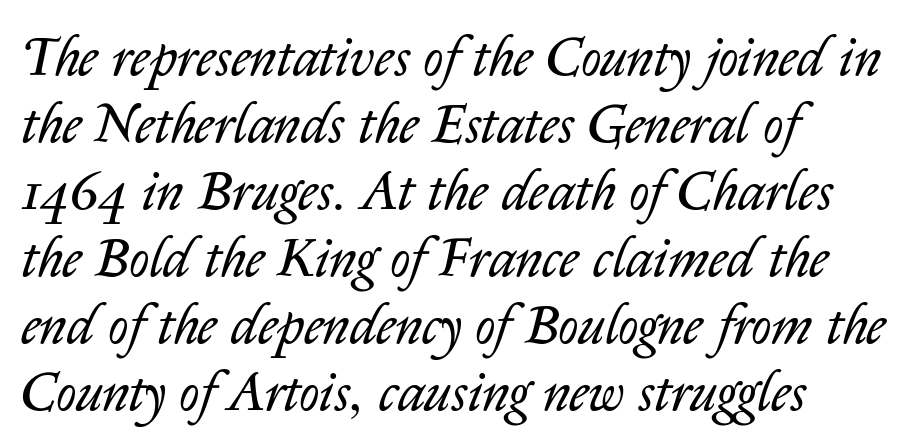
Q: Is the text bold? A: No.
Q: Is the text italic (slanted)? A: Yes, it leans right by about 14 degrees.
Q: Is the text underlined? A: No.
Q: How is the paragraph aligned? A: Left-aligned.
Q: Is the spacing between letters normal or unusually wide? A: Normal.
Q: Width (condensed, normal, or wide)? A: Normal.
Q: Stroke contrast? A: Low.
Q: x-height? A: Medium.
Q: Monospaced? A: No.
